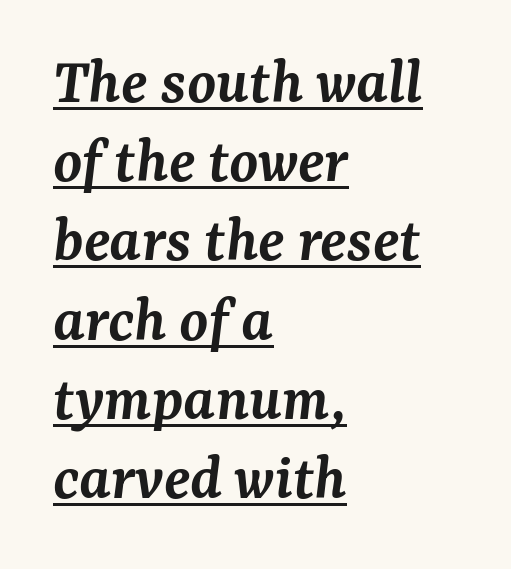
{"serif": "yes", "italic": "yes", "lean": "right", "slant_degrees": 7, "bold": "semi", "weight": "semibold", "width": "normal", "stroke_contrast": "medium", "x_height": "medium", "monospaced": "no", "underline": "yes", "align": "left", "line_spacing_ratio": 1.2, "letter_spacing": "normal", "letter_spacing_em": 0.0, "glyph_px": 66}
